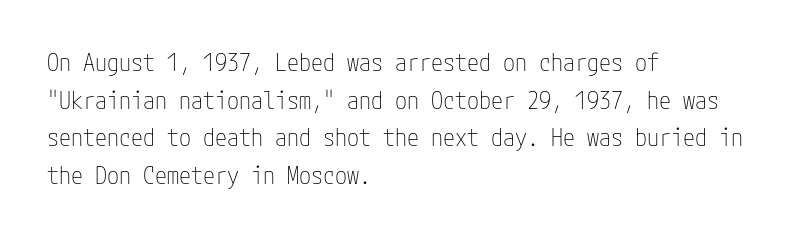
Q: Is the text bold? A: No.
Q: Is the text italic (slanted)? A: No, it is upright.
Q: Is the text underlined? A: No.
Q: How is the paragraph aligned? A: Left-aligned.
Q: Is the spacing between letters normal or unusually wide? A: Normal.
Q: Is the spacing between lines tight, normal or loose? A: Normal.
